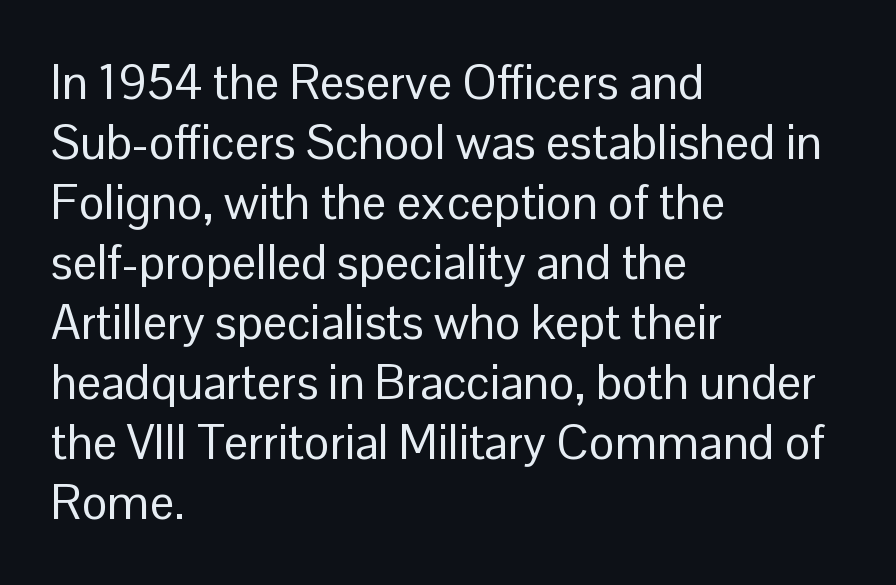
The image shows 48 px regular-weight sans-serif type, upright; set left-aligned, normal line spacing (1.25x), normal letter spacing, not underlined; low stroke contrast and a medium x-height.
